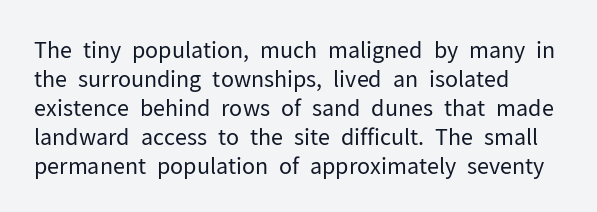
The image shows 22 px text type, upright; set left-aligned, normal line spacing (1.32x), normal letter spacing, not underlined.
